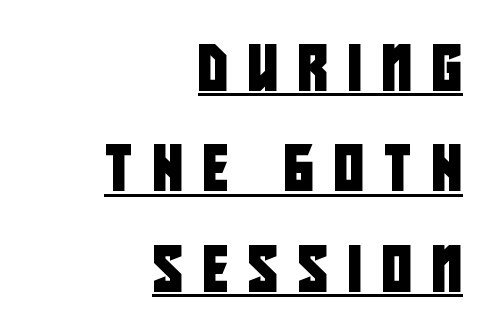
Q: Is the typeface a serif or a sans-serif typeface? A: Sans-serif.
Q: Is the text underlined? A: Yes.
Q: How is the paragraph aligned? A: Right-aligned.
Q: Is the spacing between letters normal or unusually wide? A: Unusually wide.
Q: Is the spacing between lines tight, normal or loose? A: Loose.
Q: Width (condensed, normal, or wide)? A: Condensed.
Q: Stroke contrast? A: Low.
Q: x-height? A: Large.
Q: Monospaced? A: No.
